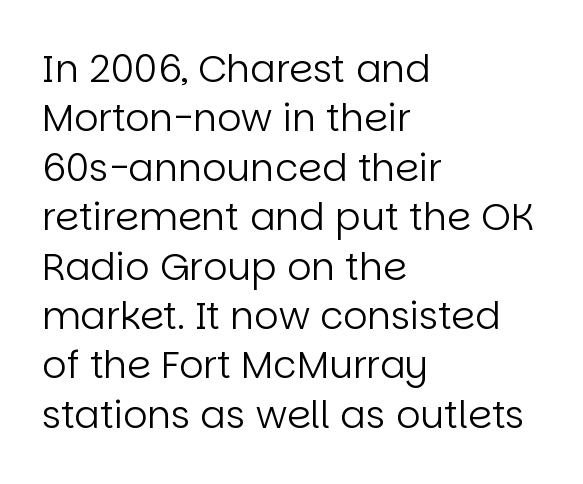
Q: Is the text bold? A: No.
Q: Is the text italic (slanted)? A: No, it is upright.
Q: Is the typeface a serif or a sans-serif typeface? A: Sans-serif.
Q: Is the text underlined? A: No.
Q: How is the paragraph aligned? A: Left-aligned.
Q: Is the spacing between letters normal or unusually wide? A: Normal.
Q: Is the spacing between lines tight, normal or loose? A: Normal.
Q: Width (condensed, normal, or wide)? A: Normal.
Q: Stroke contrast? A: Low.
Q: x-height? A: Large.
Q: Monospaced? A: No.
